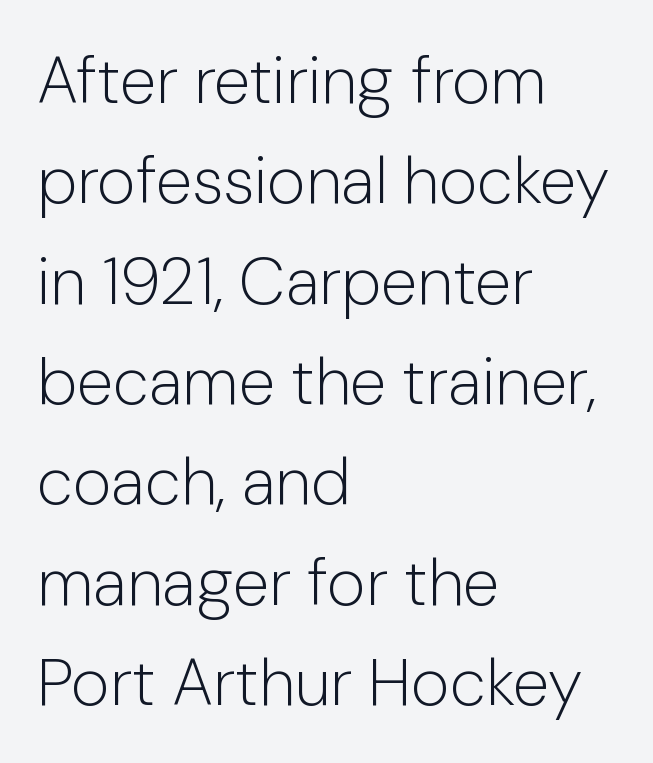
Q: Is the text bold? A: No.
Q: Is the text italic (slanted)? A: No, it is upright.
Q: Is the typeface a serif or a sans-serif typeface? A: Sans-serif.
Q: Is the text underlined? A: No.
Q: How is the paragraph aligned? A: Left-aligned.
Q: Is the spacing between letters normal or unusually wide? A: Normal.
Q: Is the spacing between lines tight, normal or loose? A: Normal.
Q: Width (condensed, normal, or wide)? A: Normal.
Q: Stroke contrast? A: Low.
Q: x-height? A: Medium.
Q: Monospaced? A: No.
